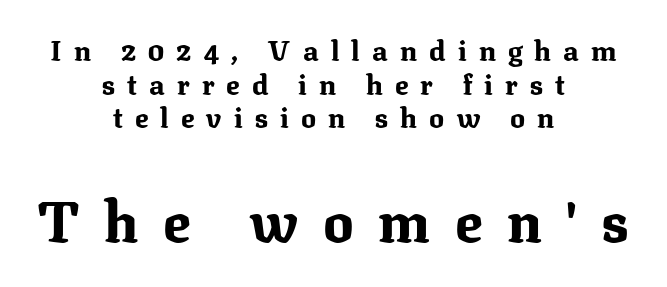
{"serif": "yes", "italic": "no", "bold": "yes", "weight": "bold", "width": "normal", "stroke_contrast": "medium", "x_height": "medium", "monospaced": "no", "underline": "no", "align": "center", "line_spacing_ratio": 1.2, "letter_spacing": "wide", "letter_spacing_em": 0.43, "larger_block": "second", "size_ratio": 2.04, "glyph_px": 57}
